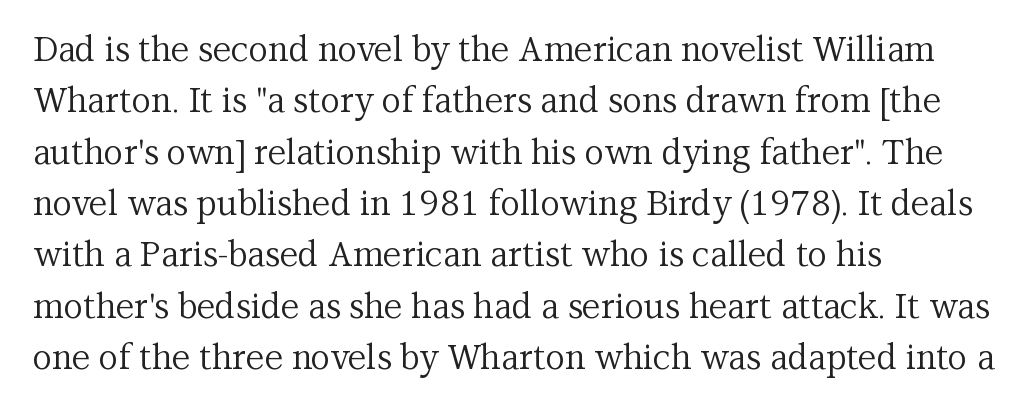
{"serif": "yes", "italic": "no", "bold": "no", "weight": "regular", "width": "normal", "stroke_contrast": "medium", "x_height": "medium", "monospaced": "no", "underline": "no", "align": "left", "line_spacing": "normal", "line_spacing_ratio": 1.51, "letter_spacing": "normal", "letter_spacing_em": 0.0, "glyph_px": 34}
